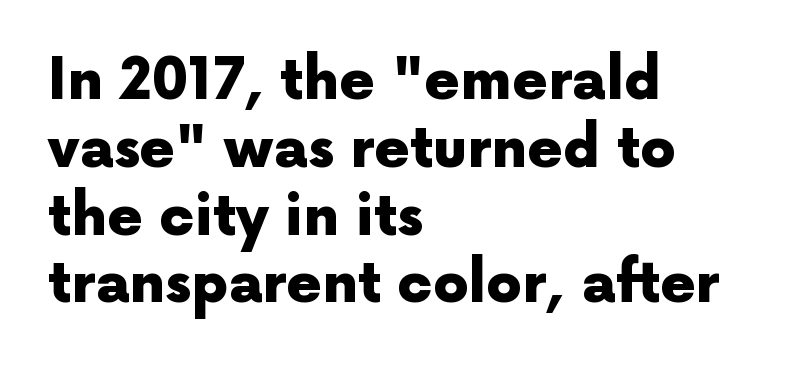
The characters look thick and weighty, a clear bold. Character widths vary here, with narrow letters taking less room than wide ones. The passage is arranged the way most books set body copy — flush left. Between one letter and the next there's only the usual sliver of space.
